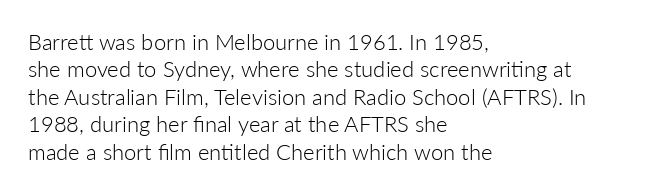
Q: Is the text bold? A: No.
Q: Is the text italic (slanted)? A: No, it is upright.
Q: Is the text underlined? A: No.
Q: How is the paragraph aligned? A: Left-aligned.
Q: Is the spacing between letters normal or unusually wide? A: Normal.
Q: Is the spacing between lines tight, normal or loose? A: Normal.
